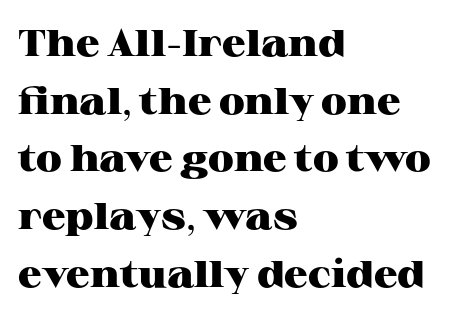
{"serif": "yes", "italic": "no", "bold": "yes", "weight": "heavy", "width": "wide", "stroke_contrast": "high", "x_height": "medium", "monospaced": "no", "underline": "no", "align": "left", "line_spacing": "normal", "line_spacing_ratio": 1.56, "letter_spacing": "normal", "letter_spacing_em": 0.0, "glyph_px": 37}
